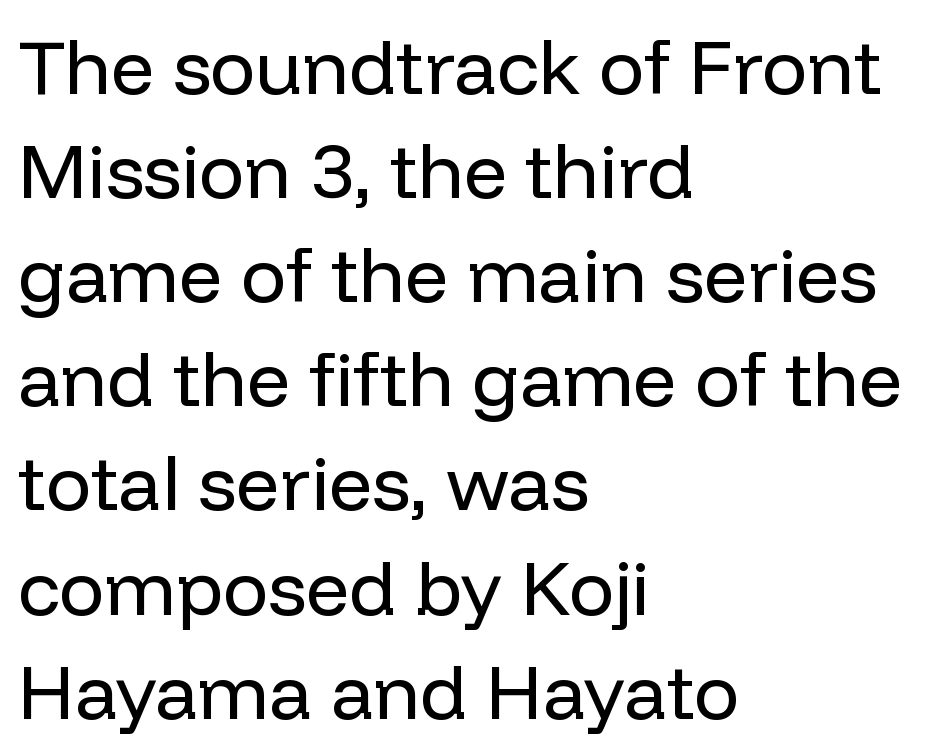
Q: Is the text bold? A: No.
Q: Is the text italic (slanted)? A: No, it is upright.
Q: Is the typeface a serif or a sans-serif typeface? A: Sans-serif.
Q: Is the text underlined? A: No.
Q: How is the paragraph aligned? A: Left-aligned.
Q: Is the spacing between letters normal or unusually wide? A: Normal.
Q: Is the spacing between lines tight, normal or loose? A: Normal.
Q: Width (condensed, normal, or wide)? A: Normal.
Q: Stroke contrast? A: Low.
Q: x-height? A: Medium.
Q: Monospaced? A: No.
